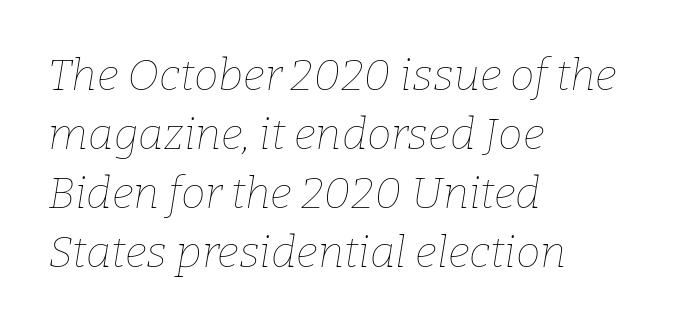
Varying glyph widths throughout — classic text-font behaviour. Nothing heavy about these letters — not bold at all. Each row of text sits above clean, open space. Rows of type keep a routine distance in the vertical direction. The passage shown leans; its letterforms are oblique.
